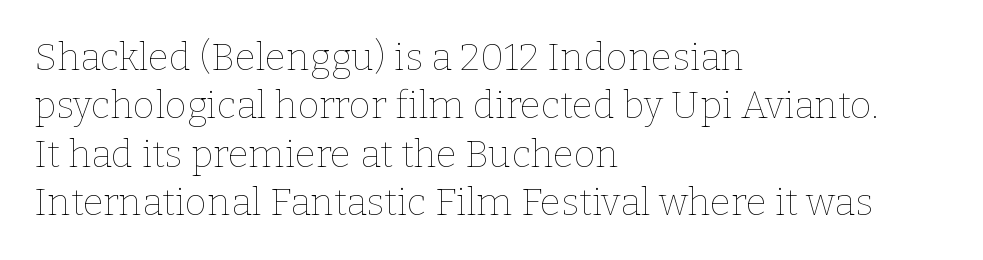
Each line starts at the same left margin while the right side varies. Think of a printed novel: that variable character pitch is what you see here. The typography opts for an upright posture over an oblique one. Rule under the text: the space is simply empty. Spacing between characters is what you'd get straight out of the box. In terms of leading, this rendering sits right in the middle.
